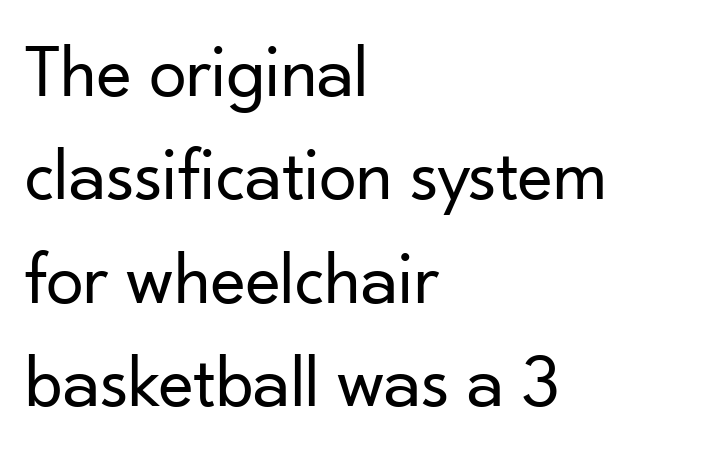
Each letter's strokes conclude bluntly, with no projecting serifs. Is this a fixed-width face? No — the glyphs have proportional, varying widths. Decoration check: the copy has no underline. Notice how the stems are strictly vertical — no italics here. Unbolded letterforms with no extra heft.
